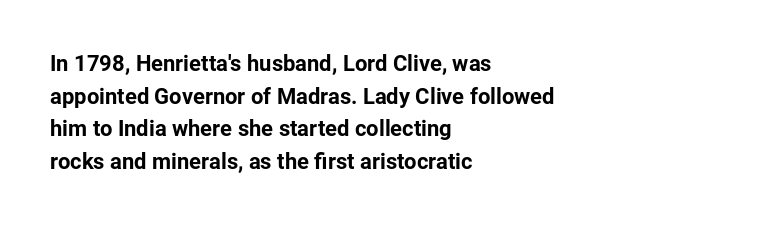
The image shows 22 px bold type, upright; set left-aligned, normal line spacing (1.48x), normal letter spacing, not underlined.
